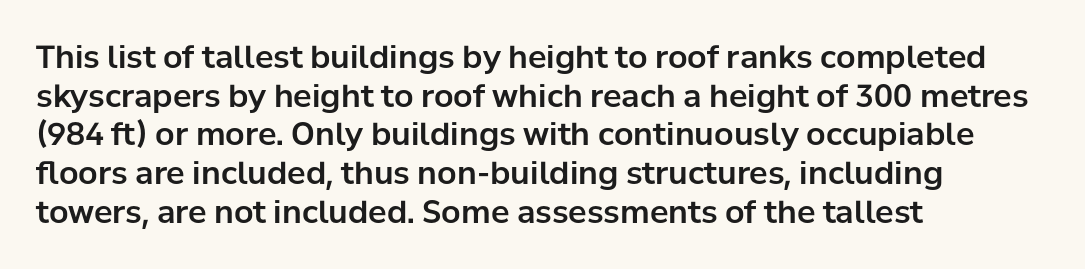
Characters remain perfectly vertical along every line. The foot of each line stays bare and open. Is the letter spacing exaggerated? No — it looks like the ordinary default. Horizontal alignment here is leftward, the default for most running prose. The designer left line spacing at the default.
